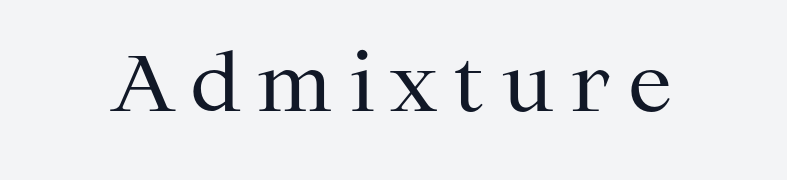
Q: Is the text bold? A: No.
Q: Is the text italic (slanted)? A: No, it is upright.
Q: Is the typeface a serif or a sans-serif typeface? A: Serif.
Q: Is the text underlined? A: No.
Q: Is the spacing between letters normal or unusually wide? A: Unusually wide.
Q: Width (condensed, normal, or wide)? A: Normal.
Q: Stroke contrast? A: Medium.
Q: x-height? A: Medium.
Q: Monospaced? A: No.
